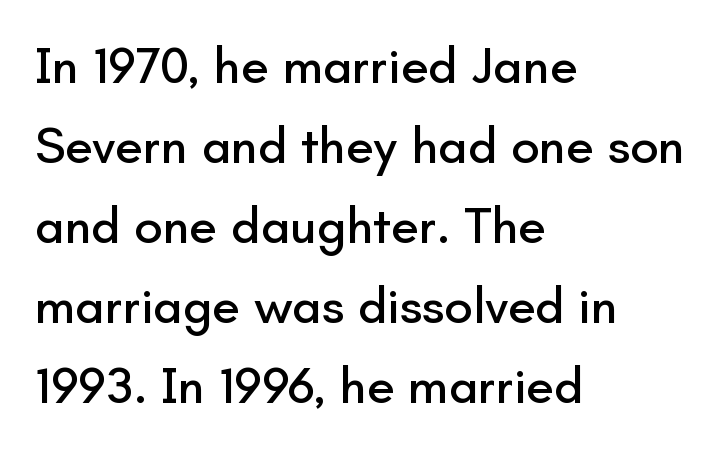
{"serif": "no", "italic": "no", "width": "normal", "stroke_contrast": "low", "x_height": "small", "monospaced": "no", "underline": "no", "align": "left", "line_spacing": "normal", "line_spacing_ratio": 1.57, "letter_spacing": "normal", "letter_spacing_em": 0.0, "glyph_px": 51}
